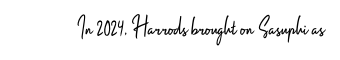
Q: Is the text bold? A: No.
Q: Is the text italic (slanted)? A: Yes.
Q: Is the text underlined? A: No.
Q: Is the spacing between letters normal or unusually wide? A: Normal.
